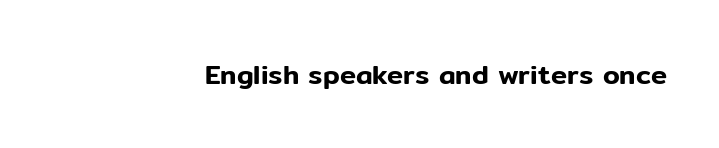
{"italic": "no", "underline": "no", "letter_spacing": "normal", "letter_spacing_em": 0.0, "glyph_px": 27}
